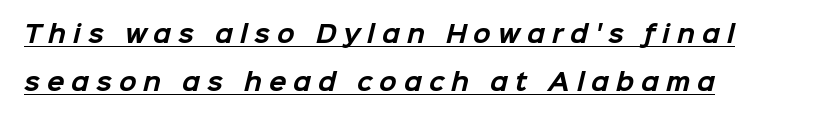
Q: Is the text bold? A: Yes.
Q: Is the text underlined? A: Yes.
Q: How is the paragraph aligned? A: Left-aligned.
Q: Is the spacing between letters normal or unusually wide? A: Unusually wide.
Q: Is the spacing between lines tight, normal or loose? A: Loose.
